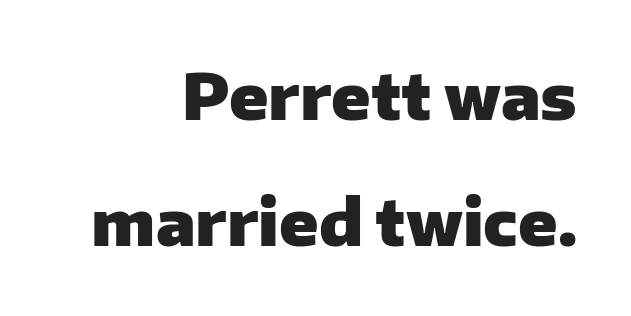
The face used here is proportionally spaced, like ordinary book or web type. A typesetter would call this leading open, well beyond the default. The rendering anchors every line to the right-hand side. Any mark beneath the type? The region is blank. Serif or sans? Sans — the stroke terminals are bare. You could call the tracking neutral — neither tight nor loose.
